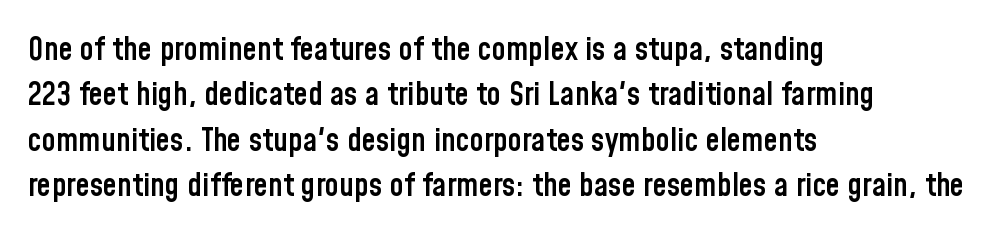
The image shows 32 px semibold, condensed sans-serif type, upright; set left-aligned, normal line spacing (1.42x), normal letter spacing, not underlined; low stroke contrast and a medium x-height.
